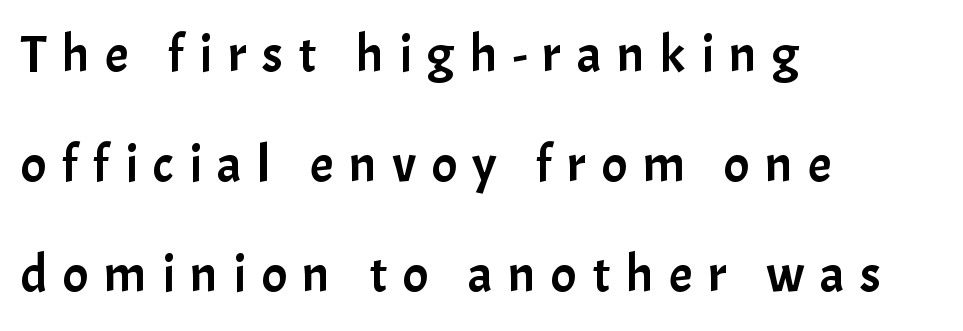
{"serif": "no", "italic": "no", "width": "normal", "stroke_contrast": "low", "x_height": "medium", "monospaced": "no", "underline": "no", "align": "left", "line_spacing": "loose", "line_spacing_ratio": 2.08, "letter_spacing": "wide", "letter_spacing_em": 0.29, "glyph_px": 53}
